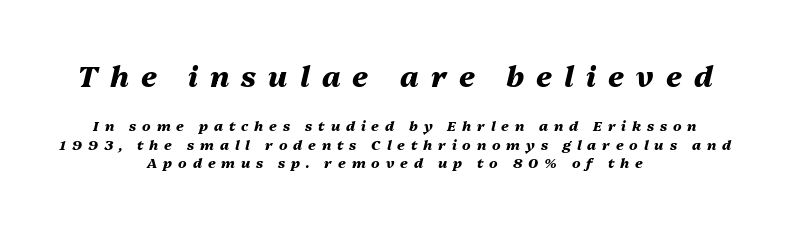
{"italic": "yes", "lean": "right", "slant_degrees": 13, "bold": "yes", "weight": "heavy", "width": "normal", "stroke_contrast": "medium", "x_height": "medium", "monospaced": "no", "underline": "no", "align": "center", "line_spacing": "normal", "line_spacing_ratio": 1.31, "letter_spacing": "wide", "letter_spacing_em": 0.42, "larger_block": "first", "size_ratio": 2.07, "glyph_px": 29}
